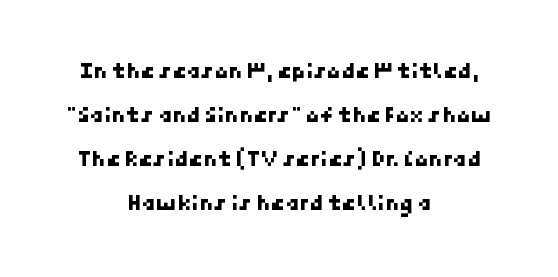
{"underline": "no", "align": "center", "line_spacing": "loose", "line_spacing_ratio": 1.91, "letter_spacing": "normal", "letter_spacing_em": 0.0, "glyph_px": 23}
